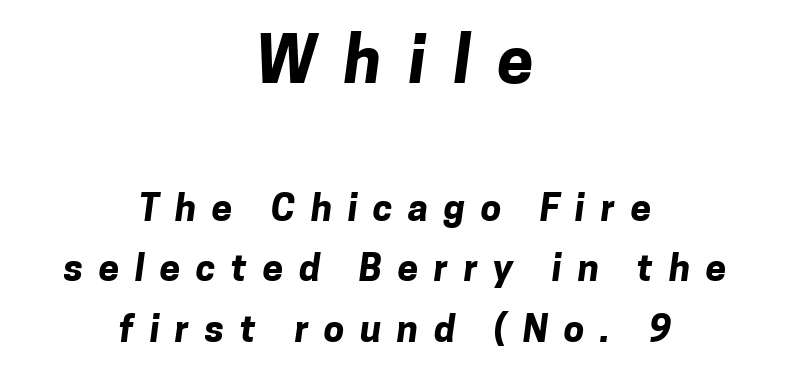
{"serif": "no", "bold": "yes", "weight": "bold", "width": "normal", "stroke_contrast": "low", "x_height": "medium", "monospaced": "no", "underline": "no", "align": "center", "line_spacing": "normal", "line_spacing_ratio": 1.64, "letter_spacing": "wide", "letter_spacing_em": 0.42, "larger_block": "first", "size_ratio": 1.76, "glyph_px": 65}
